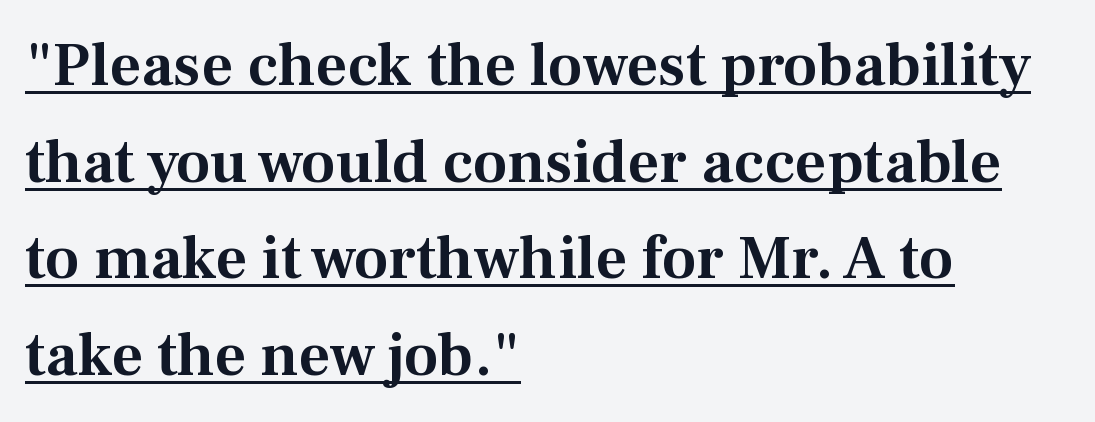
How are the letters spaced? Ordinarily, with no added tracking. Is this a fixed-width face? No — the glyphs have proportional, varying widths. The rag falls on the right side of this text block. A rule runs beneath these lines of type.
